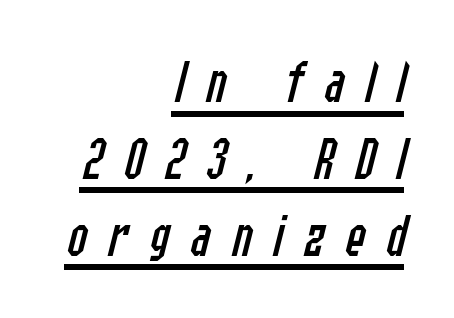
The image shows 61 px regular-weight, condensed type, italic (leaning right); set right-aligned, normal line spacing (1.26x), unusually wide letter spacing (+0.34 em), underlined; low stroke contrast and a medium x-height.
